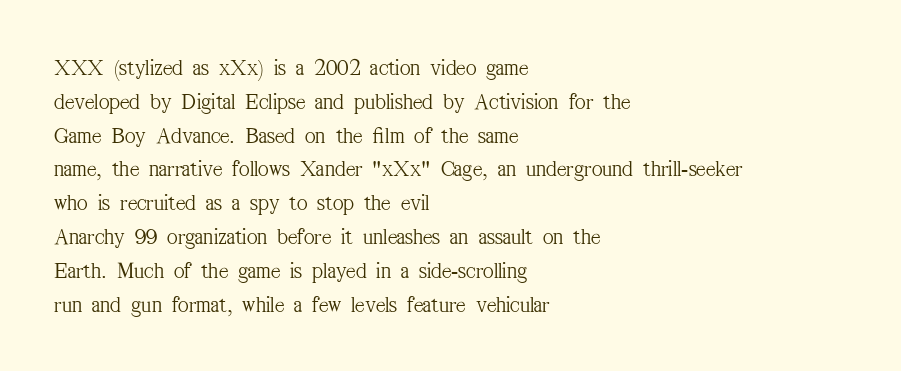
Q: Is the text bold? A: No.
Q: Is the text italic (slanted)? A: No, it is upright.
Q: Is the text underlined? A: No.
Q: How is the paragraph aligned? A: Left-aligned.
Q: Is the spacing between letters normal or unusually wide? A: Normal.
Q: Is the spacing between lines tight, normal or loose? A: Normal.
